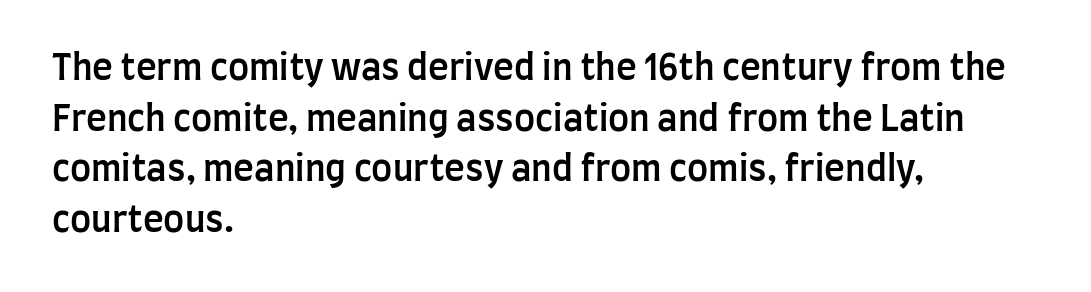
Q: Is the text bold? A: Semi-bold.
Q: Is the text italic (slanted)? A: No, it is upright.
Q: Is the typeface a serif or a sans-serif typeface? A: Sans-serif.
Q: Is the text underlined? A: No.
Q: How is the paragraph aligned? A: Left-aligned.
Q: Is the spacing between letters normal or unusually wide? A: Normal.
Q: Is the spacing between lines tight, normal or loose? A: Normal.
Q: Width (condensed, normal, or wide)? A: Condensed.
Q: Stroke contrast? A: Low.
Q: x-height? A: Large.
Q: Monospaced? A: No.
